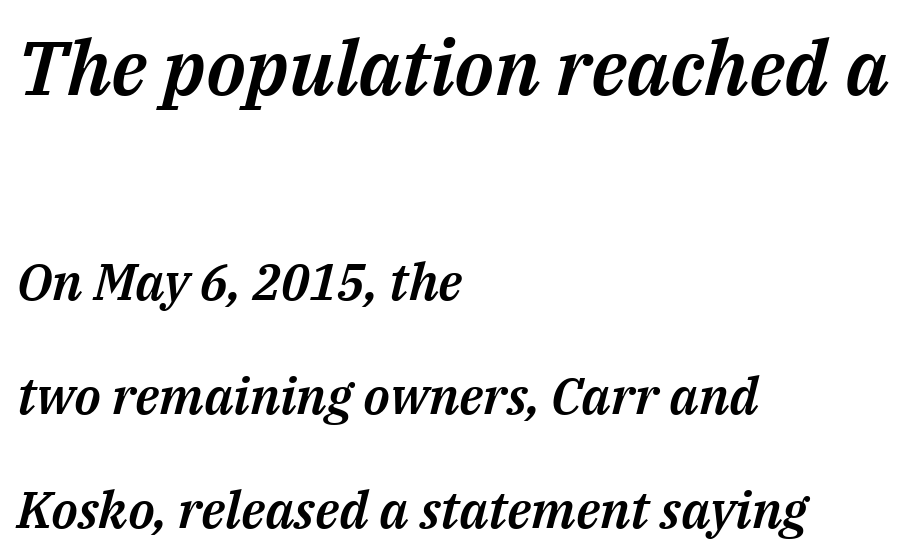
How are the letters spaced? Ordinarily, with no added tracking. Would a proofreader flag this as italicized? Yes. A student would notice the top passage is typeset larger than what follows. Vertically, the passage feels expansive, rows floating well apart. Has an underline been added? It has not. Varying glyph widths throughout — classic text-font behaviour.
